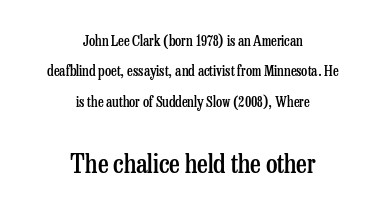
The image shows 26 px text type, upright; set centered, loose line spacing (2.17x), normal letter spacing, not underlined; the second (bottom) block is 1.86x larger.
